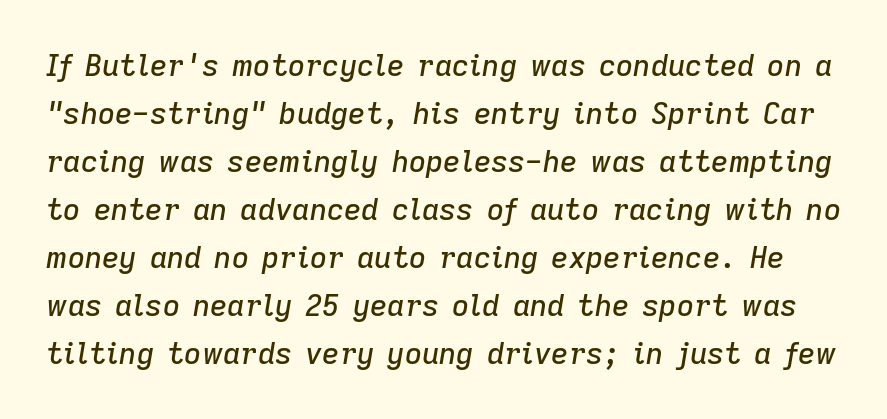
The rendering keeps characters at their native spacing. The letters advance in unequal steps, a hallmark of proportional type. Characters are canted at an angle relative to the baseline's perpendicular. The space beneath each line is pristine and unruled. What's the leading like? Ordinary, nothing unusual.
